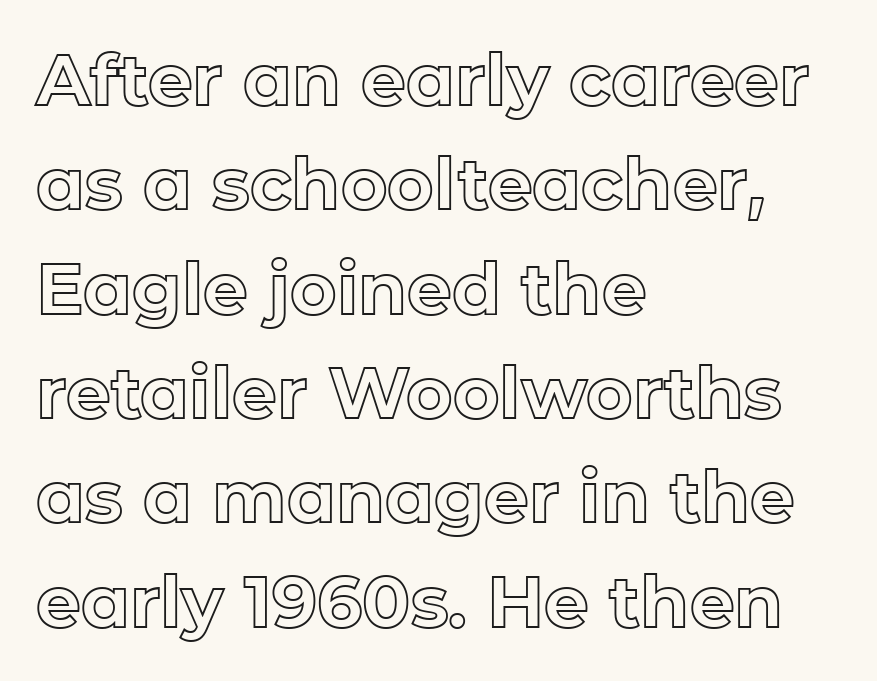
Q: Is the text italic (slanted)? A: No, it is upright.
Q: Is the text underlined? A: No.
Q: How is the paragraph aligned? A: Left-aligned.
Q: Is the spacing between letters normal or unusually wide? A: Normal.
Q: Is the spacing between lines tight, normal or loose? A: Normal.
Q: Width (condensed, normal, or wide)? A: Normal.
Q: x-height? A: Medium.
Q: Monospaced? A: No.
